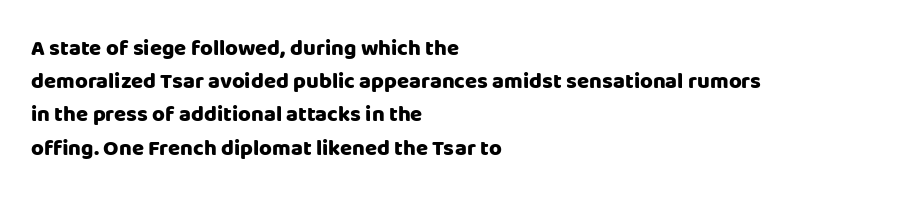
Leading matches the norm, producing a regular column. The area under the type is left untouched. Does extra space separate the letters? No, they use regular spacing. These lines were composed using upright roman letters.
